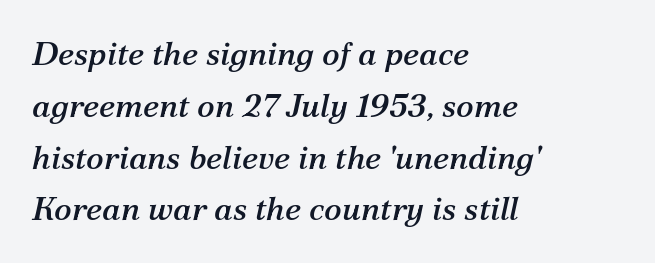
{"serif": "yes", "italic": "yes", "lean": "right", "slant_degrees": 12, "width": "normal", "stroke_contrast": "medium", "x_height": "medium", "monospaced": "no", "underline": "no", "align": "left", "line_spacing": "normal", "line_spacing_ratio": 1.57, "letter_spacing": "normal", "letter_spacing_em": 0.0, "glyph_px": 33}
